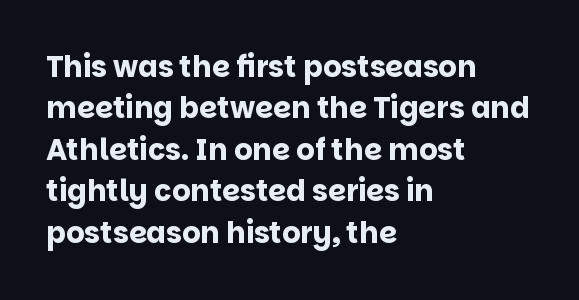
The image shows 29 px bold sans-serif type, upright; set left-aligned, normal line spacing (1.43x), normal letter spacing, not underlined; low stroke contrast and a large x-height.
